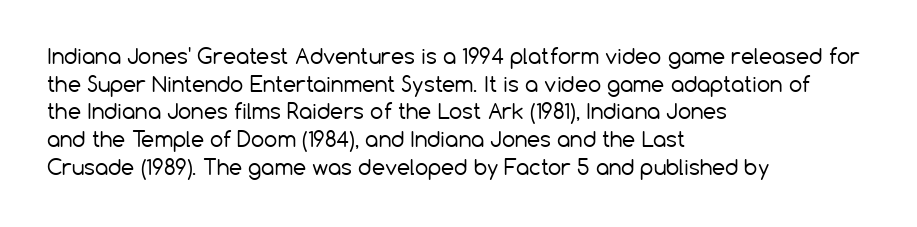
Q: Is the text bold? A: No.
Q: Is the text italic (slanted)? A: No, it is upright.
Q: Is the text underlined? A: No.
Q: How is the paragraph aligned? A: Left-aligned.
Q: Is the spacing between letters normal or unusually wide? A: Normal.
Q: Is the spacing between lines tight, normal or loose? A: Normal.
